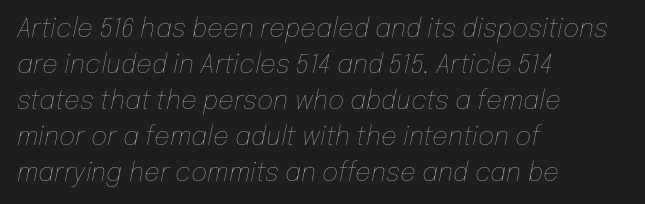
Q: Is the text bold? A: No.
Q: Is the text italic (slanted)? A: Yes, it leans right by about 12 degrees.
Q: Is the text underlined? A: No.
Q: How is the paragraph aligned? A: Left-aligned.
Q: Is the spacing between letters normal or unusually wide? A: Normal.
Q: Is the spacing between lines tight, normal or loose? A: Normal.
